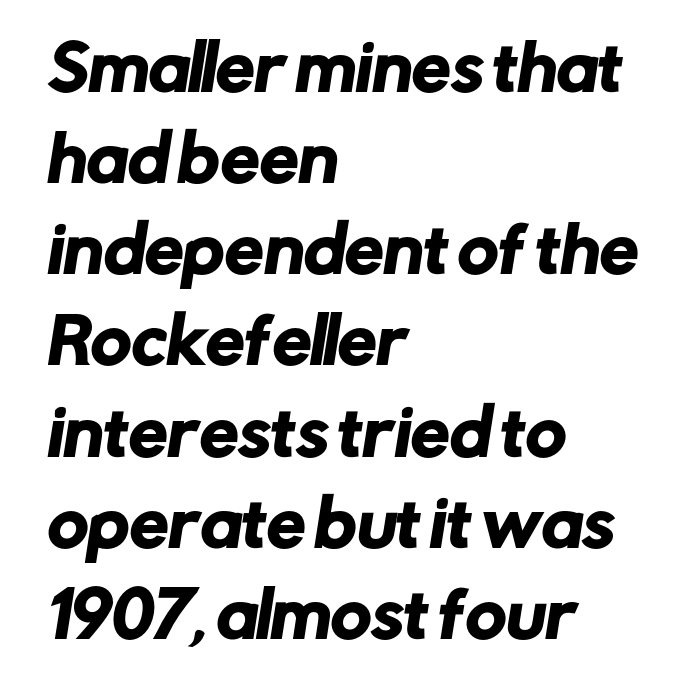
The image shows 62 px sans-serif type; set left-aligned, normal line spacing (1.47x), normal letter spacing, not underlined; low stroke contrast and a medium x-height.
